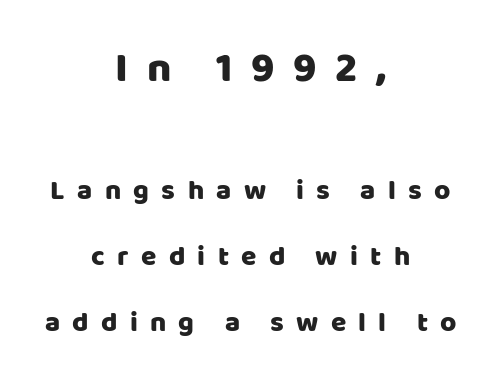
{"serif": "no", "italic": "no", "width": "normal", "stroke_contrast": "low", "x_height": "large", "monospaced": "no", "underline": "no", "align": "center", "line_spacing": "loose", "line_spacing_ratio": 2.36, "letter_spacing": "wide", "letter_spacing_em": 0.44, "larger_block": "first", "size_ratio": 1.5, "glyph_px": 42}
